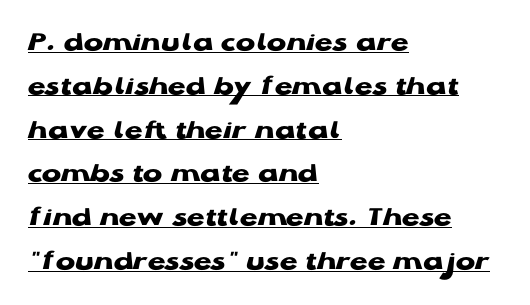
Q: Is the text bold? A: Yes.
Q: Is the text italic (slanted)? A: No, it is upright.
Q: Is the typeface a serif or a sans-serif typeface? A: Sans-serif.
Q: Is the text underlined? A: Yes.
Q: How is the paragraph aligned? A: Left-aligned.
Q: Is the spacing between letters normal or unusually wide? A: Normal.
Q: Is the spacing between lines tight, normal or loose? A: Normal.
Q: Width (condensed, normal, or wide)? A: Wide.
Q: Stroke contrast? A: Low.
Q: x-height? A: Medium.
Q: Monospaced? A: No.
